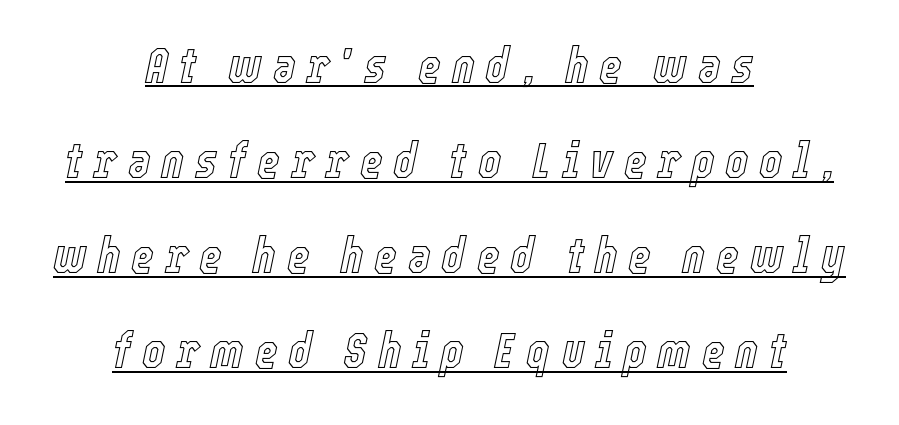
The image shows 49 px condensed type, italic (leaning right); set centered, loose line spacing (1.94x), unusually wide letter spacing (+0.22 em), underlined; a medium x-height.
